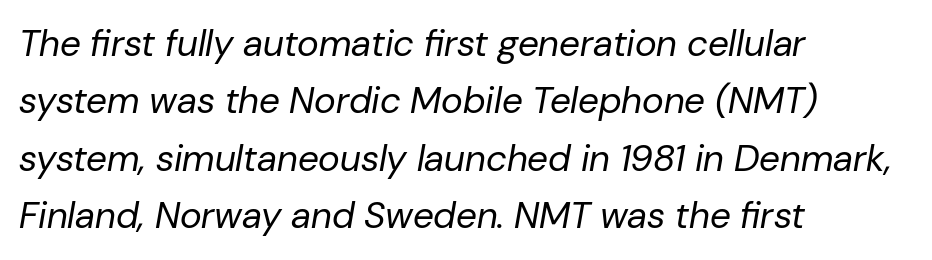
The zone under the glyphs is completely vacant. Line beginnings align vertically; line endings do not. Students, observe: this is what conventionally led text looks like. Look at the tracking — it's just the regular setting, nothing added. Varying glyph widths throughout — classic text-font behaviour.
